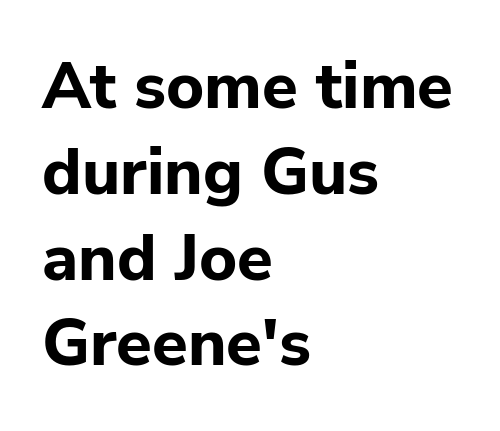
Nobody drew a line under any word here. Words appear dense and cohesive because spacing is normal. Regarding leading, the lines here are spaced in the standard way. The rag falls on the right side of this text block.
